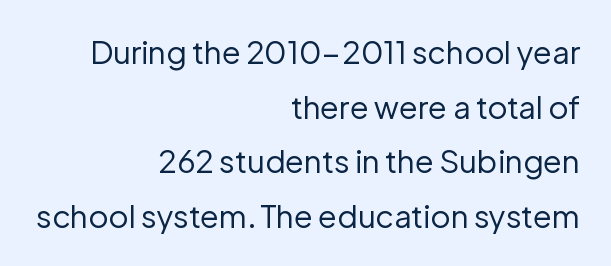
{"serif": "no", "italic": "no", "bold": "no", "weight": "regular", "width": "normal", "stroke_contrast": "low", "x_height": "medium", "monospaced": "no", "underline": "no", "align": "right", "line_spacing_ratio": 1.76, "letter_spacing": "normal", "letter_spacing_em": 0.0, "glyph_px": 31}
